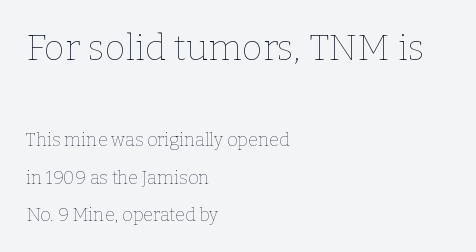
Varying glyph widths throughout — classic text-font behaviour. Vertical stems look standard width or narrower in stroke. The type sits square on the baseline with zero lean. The area under the type is left untouched.
